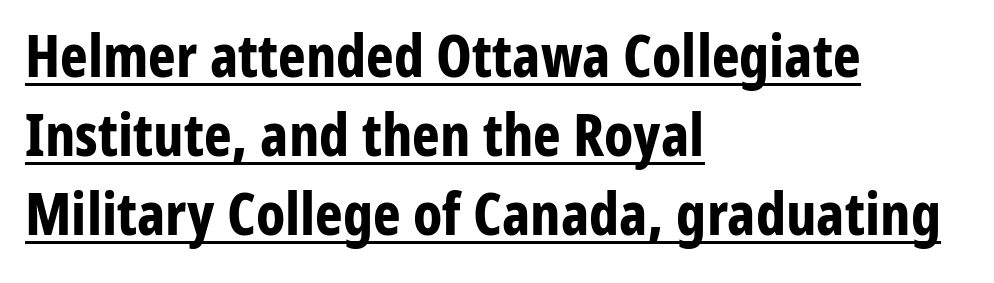
{"serif": "no", "italic": "no", "bold": "yes", "weight": "bold", "width": "condensed", "stroke_contrast": "low", "x_height": "medium", "monospaced": "no", "underline": "yes", "align": "left", "line_spacing": "normal", "line_spacing_ratio": 1.34, "letter_spacing": "normal", "letter_spacing_em": 0.0, "glyph_px": 59}
